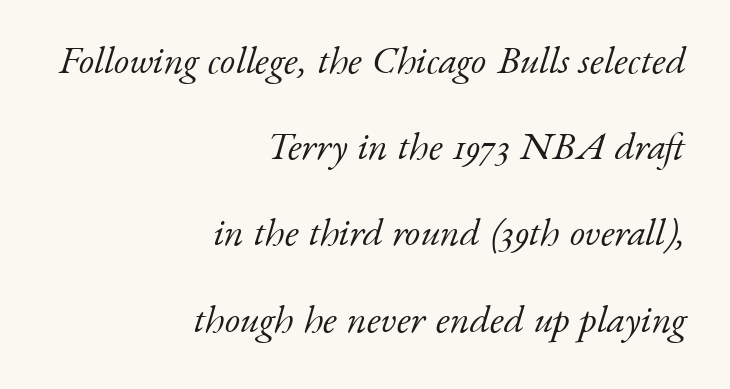
{"serif": "yes", "italic": "yes", "lean": "right", "slant_degrees": 17, "bold": "no", "weight": "light", "width": "normal", "stroke_contrast": "low", "x_height": "small", "monospaced": "no", "underline": "no", "align": "right", "line_spacing": "loose", "line_spacing_ratio": 2.21, "letter_spacing": "normal", "letter_spacing_em": 0.0, "glyph_px": 39}
